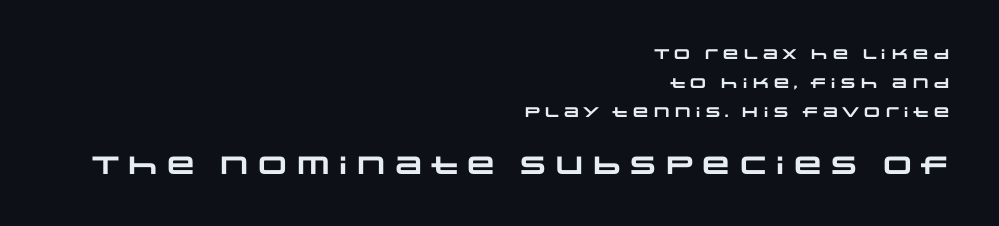
The image shows 25 px bold type; set right-aligned, loose line spacing (2.06x), normal letter spacing, not underlined; the second (bottom) block is 1.79x larger.
